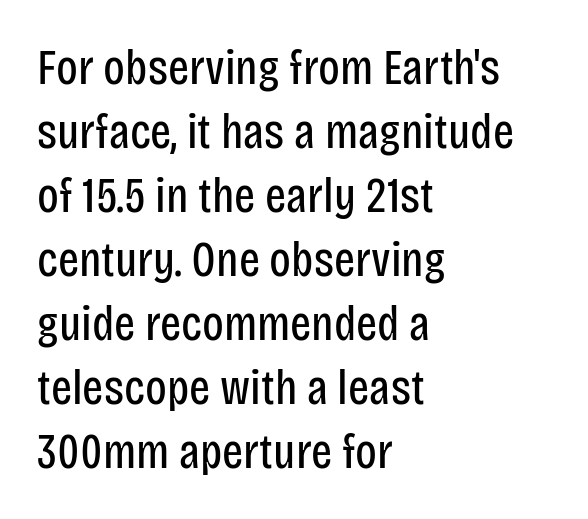
{"serif": "no", "italic": "no", "bold": "no", "weight": "regular", "width": "condensed", "stroke_contrast": "low", "x_height": "large", "monospaced": "no", "underline": "no", "align": "left", "line_spacing": "normal", "line_spacing_ratio": 1.28, "letter_spacing": "normal", "letter_spacing_em": 0.0, "glyph_px": 50}
